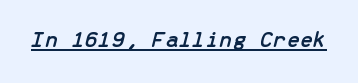
There is no visible air inserted between adjacent glyphs. The lettering is marked with a stroke running underneath it. An italicized treatment has been applied to the whole sample.
